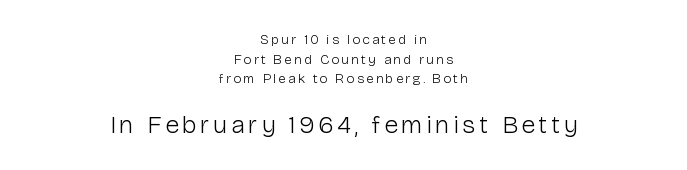
{"italic": "no", "bold": "no", "underline": "no", "align": "center", "line_spacing": "normal", "line_spacing_ratio": 1.4, "larger_block": "second", "size_ratio": 1.79, "glyph_px": 25}
